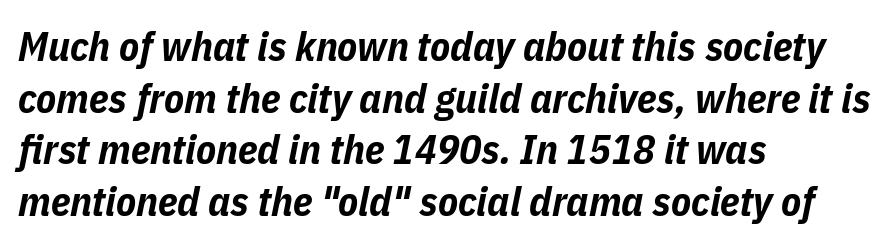
Q: Is the text bold? A: Yes.
Q: Is the text italic (slanted)? A: Yes, it leans right by about 11 degrees.
Q: Is the text underlined? A: No.
Q: How is the paragraph aligned? A: Left-aligned.
Q: Is the spacing between letters normal or unusually wide? A: Normal.
Q: Is the spacing between lines tight, normal or loose? A: Normal.
Q: Width (condensed, normal, or wide)? A: Condensed.
Q: Stroke contrast? A: Low.
Q: x-height? A: Medium.
Q: Monospaced? A: No.
